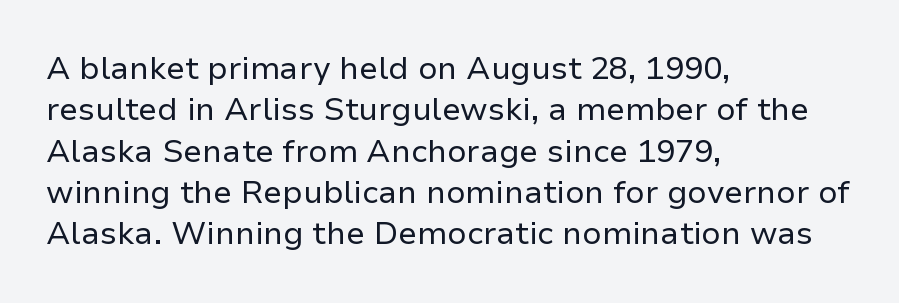
{"serif": "no", "italic": "no", "bold": "no", "weight": "regular", "width": "normal", "stroke_contrast": "low", "x_height": "medium", "monospaced": "no", "underline": "no", "align": "left", "line_spacing": "normal", "line_spacing_ratio": 1.29, "letter_spacing": "normal", "letter_spacing_em": 0.0, "glyph_px": 32}
